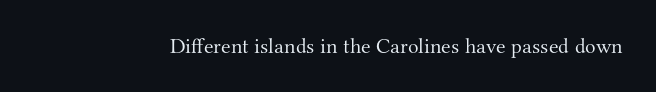
The image shows 22 px text type, upright; set normal letter spacing, not underlined.
